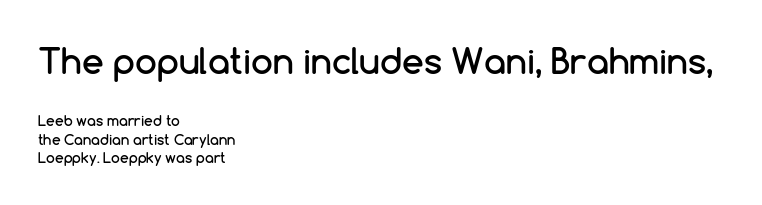
The image shows 35 px sans-serif type, upright; set left-aligned, normal line spacing (1.3x), normal letter spacing, not underlined; the first (top) block is 2.5x larger; low stroke contrast and a medium x-height.
